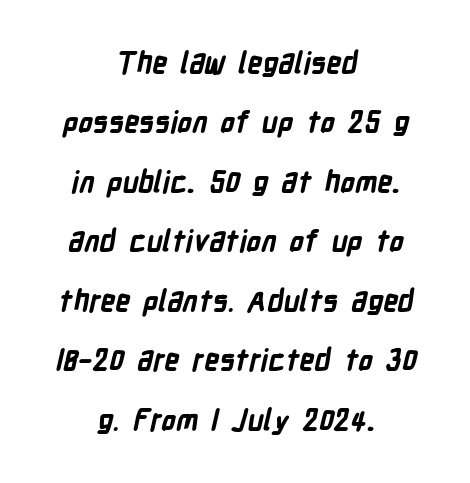
Q: Is the text bold? A: Yes.
Q: Is the typeface a serif or a sans-serif typeface? A: Sans-serif.
Q: Is the text underlined? A: No.
Q: How is the paragraph aligned? A: Centered.
Q: Is the spacing between letters normal or unusually wide? A: Normal.
Q: Is the spacing between lines tight, normal or loose? A: Loose.
Q: Width (condensed, normal, or wide)? A: Condensed.
Q: Stroke contrast? A: Low.
Q: x-height? A: Medium.
Q: Monospaced? A: No.
